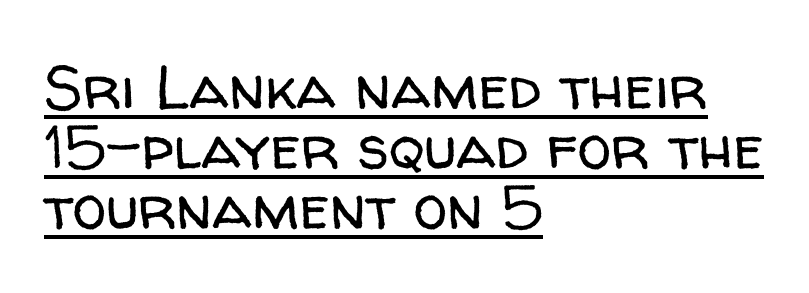
{"serif": "no", "italic": "no", "bold": "no", "weight": "regular", "width": "normal", "stroke_contrast": "low", "x_height": "medium", "monospaced": "no", "underline": "yes", "align": "left", "line_spacing": "tight", "line_spacing_ratio": 0.98, "letter_spacing": "normal", "letter_spacing_em": 0.0, "glyph_px": 61}
